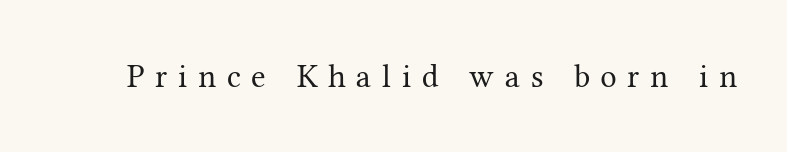
Q: Is the text bold? A: No.
Q: Is the text italic (slanted)? A: No, it is upright.
Q: Is the typeface a serif or a sans-serif typeface? A: Serif.
Q: Is the text underlined? A: No.
Q: Is the spacing between letters normal or unusually wide? A: Unusually wide.
Q: Width (condensed, normal, or wide)? A: Normal.
Q: Stroke contrast? A: Medium.
Q: x-height? A: Medium.
Q: Monospaced? A: No.
